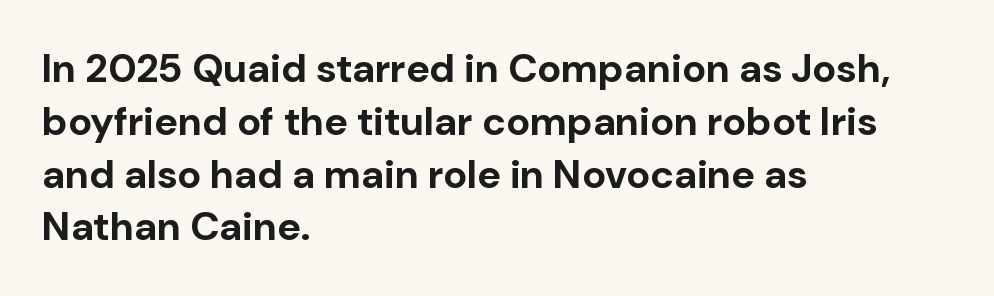
Rendered with straight, roman letterforms. Descender tails drop into unmarked territory. Leading: standard. The rendering shows plain stroke endings on the letterforms — a sans-serif design. Pretty heavy lettering here — definitely bold. Compared with a centered layout, this one pins lines to the left instead.
